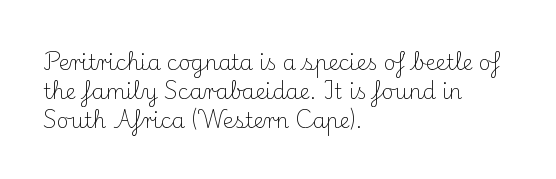
Each new line begins a customary step beneath the previous one. Stems here are at most as thick as an everyday book face. Words appear dense and cohesive because spacing is normal. Descenders hang freely into open space. The axis of the letterforms is exactly vertical.
